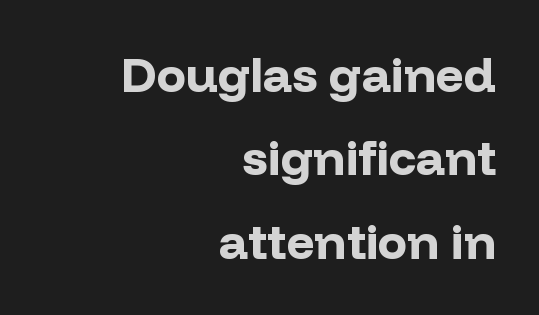
Q: Is the text bold? A: Yes.
Q: Is the text italic (slanted)? A: No, it is upright.
Q: Is the typeface a serif or a sans-serif typeface? A: Sans-serif.
Q: Is the text underlined? A: No.
Q: How is the paragraph aligned? A: Right-aligned.
Q: Is the spacing between letters normal or unusually wide? A: Normal.
Q: Is the spacing between lines tight, normal or loose? A: Normal.
Q: Width (condensed, normal, or wide)? A: Normal.
Q: Stroke contrast? A: Low.
Q: x-height? A: Medium.
Q: Monospaced? A: No.
